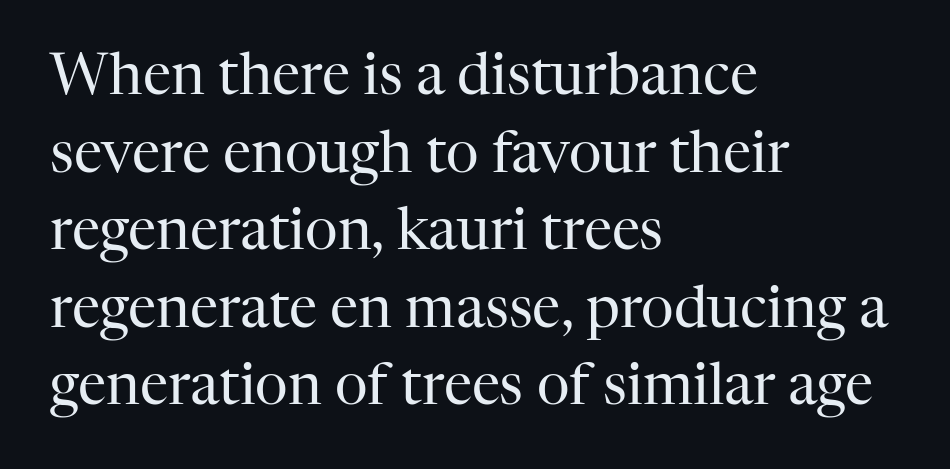
Q: Is the text bold? A: No.
Q: Is the text italic (slanted)? A: No, it is upright.
Q: Is the typeface a serif or a sans-serif typeface? A: Serif.
Q: Is the text underlined? A: No.
Q: How is the paragraph aligned? A: Left-aligned.
Q: Is the spacing between letters normal or unusually wide? A: Normal.
Q: Is the spacing between lines tight, normal or loose? A: Normal.
Q: Width (condensed, normal, or wide)? A: Normal.
Q: Stroke contrast? A: High.
Q: x-height? A: Medium.
Q: Monospaced? A: No.
